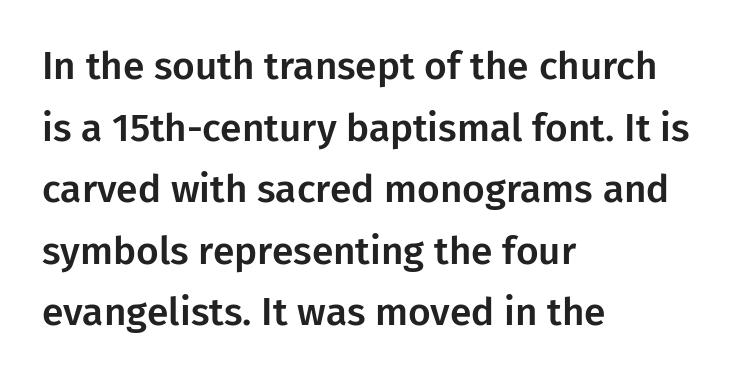
The image shows 39 px sans-serif type, upright; set left-aligned, normal line spacing (1.58x), normal letter spacing, not underlined; low stroke contrast and a medium x-height.
